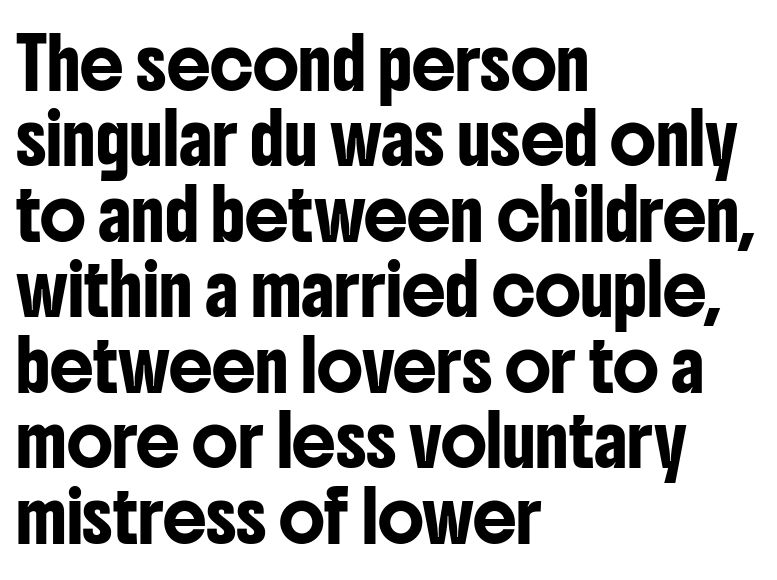
{"serif": "no", "italic": "no", "width": "condensed", "stroke_contrast": "low", "x_height": "medium", "monospaced": "no", "underline": "no", "align": "left", "line_spacing": "normal", "line_spacing_ratio": 1.54, "letter_spacing": "normal", "letter_spacing_em": 0.0, "glyph_px": 49}
